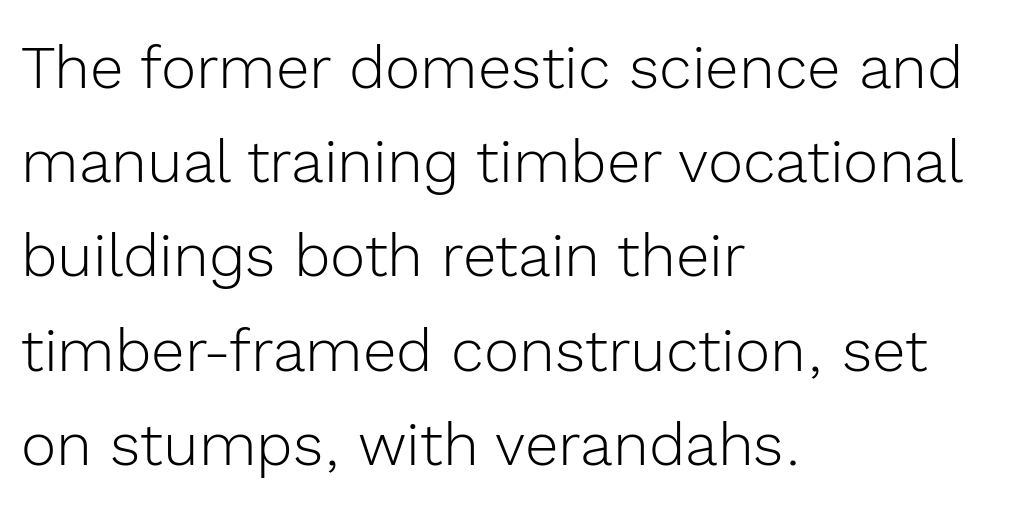
Nobody drew a line under any word here. The gaps between neighbouring characters are ordinary and unremarkable. This is not heavy type; no bold has been used. Think of a printed novel: that variable character pitch is what you see here. The axis of the letterforms is exactly vertical.
